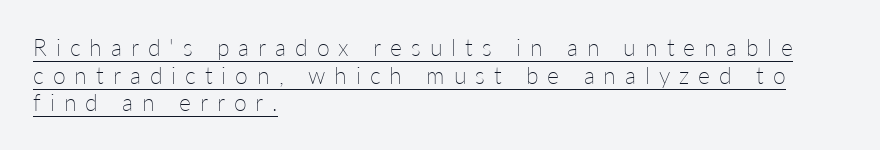
The rendering anchors every line to the left-hand side. A typesetter would call this heavily tracked-out type. The cut favours lightness, reaching ordinary text weight at its darkest. The passage shown is underscored from start to finish.
